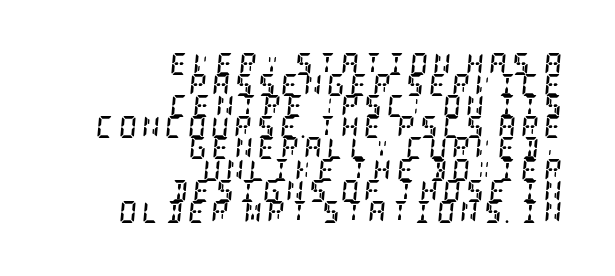
{"italic": "yes", "lean": "right", "slant_degrees": 5, "bold": "yes", "underline": "no", "align": "right", "line_spacing": "tight", "line_spacing_ratio": 0.96, "letter_spacing": "wide", "letter_spacing_em": 0.23, "glyph_px": 22}
